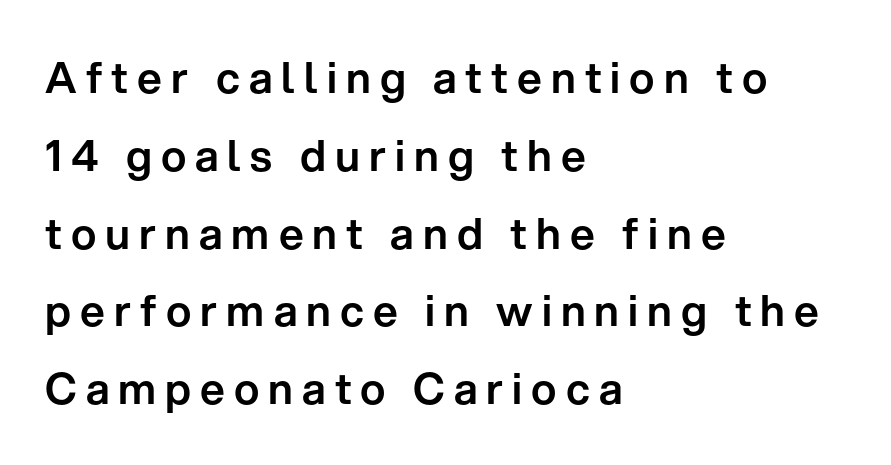
The strip under each line holds only bare page. Short note: letters widely spaced. The passage shown is typed in a proportional face where columns would drift. A classic flush-left, rag-right setting is used for this passage. Italic? Not at all — the glyphs are vertical.
